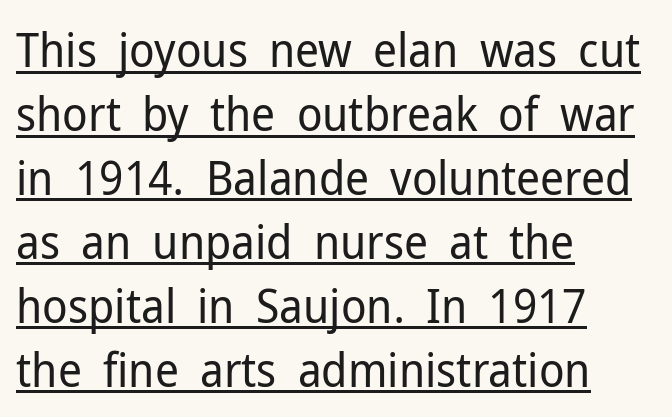
{"serif": "no", "italic": "no", "bold": "no", "weight": "regular", "width": "normal", "stroke_contrast": "low", "x_height": "medium", "monospaced": "no", "underline": "yes", "align": "left", "line_spacing": "normal", "line_spacing_ratio": 1.36, "letter_spacing": "normal", "letter_spacing_em": 0.0, "glyph_px": 47}
